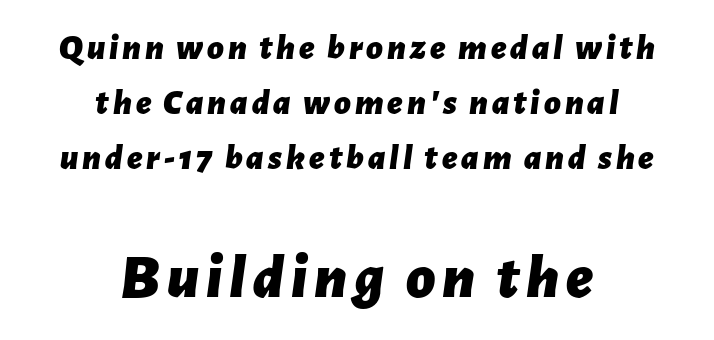
Q: Is the text bold? A: Yes.
Q: Is the text italic (slanted)? A: Yes, it leans right by about 7 degrees.
Q: Is the text underlined? A: No.
Q: How is the paragraph aligned? A: Centered.
Q: Is the spacing between lines tight, normal or loose? A: Normal.
Q: Which block of text is set in a larger size, the first (top) or the second (bottom)? A: The second (bottom) one.
Q: Width (condensed, normal, or wide)? A: Normal.
Q: Stroke contrast? A: Low.
Q: x-height? A: Medium.
Q: Monospaced? A: No.
